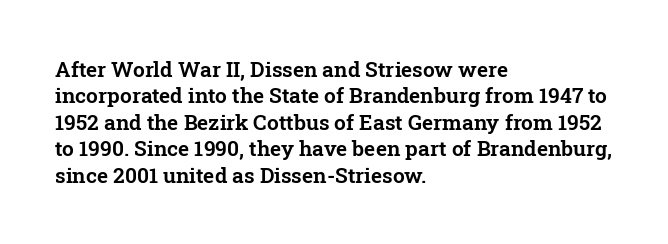
The image shows 21 px text type, upright; set left-aligned, normal line spacing (1.26x), normal letter spacing, not underlined.
